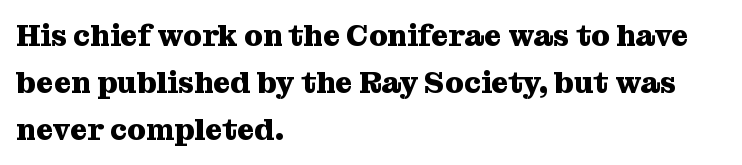
{"serif": "yes", "italic": "no", "bold": "yes", "weight": "heavy", "width": "normal", "stroke_contrast": "medium", "x_height": "medium", "monospaced": "no", "underline": "no", "align": "left", "line_spacing": "normal", "line_spacing_ratio": 1.56, "letter_spacing": "normal", "letter_spacing_em": 0.0, "glyph_px": 30}
